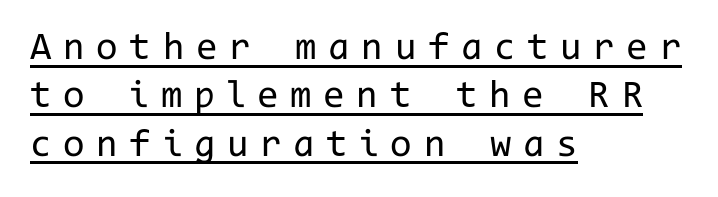
Observe the wide spacing: letters keep a clear distance from each other. Monospaced: the letters line up in strict vertical columns. The rag falls on the right side of this text block. Unlike italic type, these characters show no tilt at all. The rendering uses the underline text-decoration.
